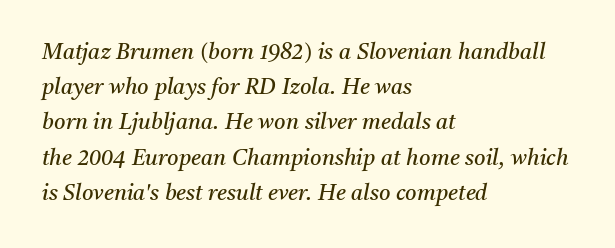
{"italic": "yes", "lean": "right", "slant_degrees": 11, "bold": "no", "underline": "no", "align": "left", "line_spacing": "normal", "line_spacing_ratio": 1.6, "letter_spacing": "normal", "letter_spacing_em": 0.0, "glyph_px": 22}
